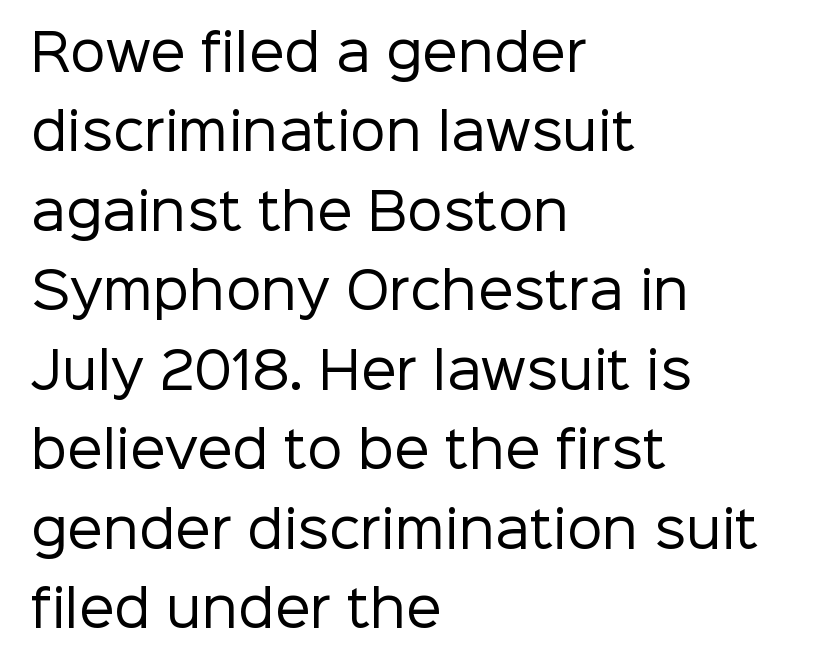
{"serif": "no", "italic": "no", "bold": "no", "weight": "regular", "width": "normal", "stroke_contrast": "low", "x_height": "medium", "monospaced": "no", "underline": "no", "align": "left", "line_spacing": "normal", "line_spacing_ratio": 1.59, "letter_spacing": "normal", "letter_spacing_em": 0.0, "glyph_px": 50}
